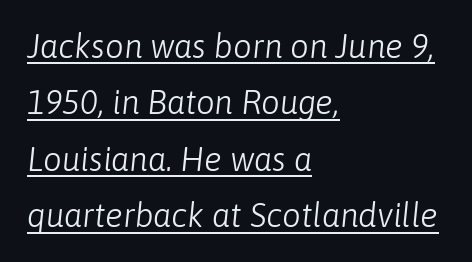
{"italic": "yes", "lean": "right", "slant_degrees": 6, "bold": "no", "weight": "light", "width": "normal", "stroke_contrast": "low", "x_height": "medium", "monospaced": "no", "underline": "yes", "align": "left", "line_spacing_ratio": 1.71, "letter_spacing": "normal", "letter_spacing_em": 0.0, "glyph_px": 33}
